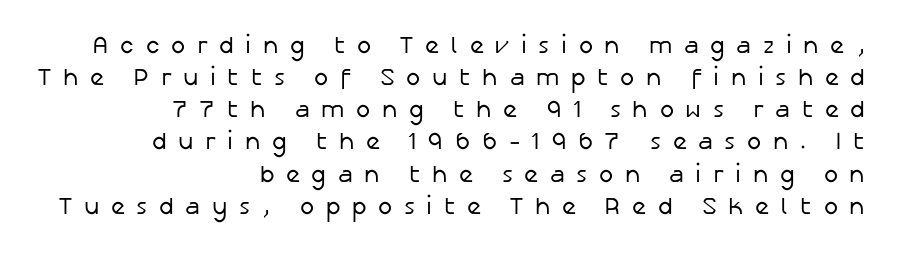
Q: Is the text bold? A: No.
Q: Is the text italic (slanted)? A: No, it is upright.
Q: Is the text underlined? A: No.
Q: How is the paragraph aligned? A: Right-aligned.
Q: Is the spacing between letters normal or unusually wide? A: Unusually wide.
Q: Is the spacing between lines tight, normal or loose? A: Normal.
